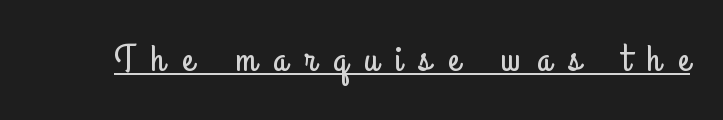
Beneath each row of characters lies a ruled line. Nothing sits at the stroke ends, so this counts as sans-serif. A typesetter would call this heavily tracked-out type. Note the varied advance widths — an 'i' is clearly narrower than an 'm'.
